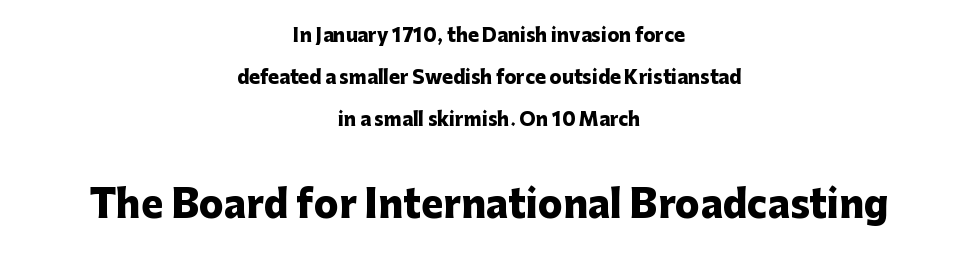
Q: Is the text bold? A: Yes.
Q: Is the text italic (slanted)? A: No, it is upright.
Q: Is the typeface a serif or a sans-serif typeface? A: Sans-serif.
Q: Is the text underlined? A: No.
Q: How is the paragraph aligned? A: Centered.
Q: Is the spacing between letters normal or unusually wide? A: Normal.
Q: Is the spacing between lines tight, normal or loose? A: Loose.
Q: Which block of text is set in a larger size, the first (top) or the second (bottom)? A: The second (bottom) one.
Q: Width (condensed, normal, or wide)? A: Normal.
Q: Stroke contrast? A: Low.
Q: x-height? A: Medium.
Q: Monospaced? A: No.
